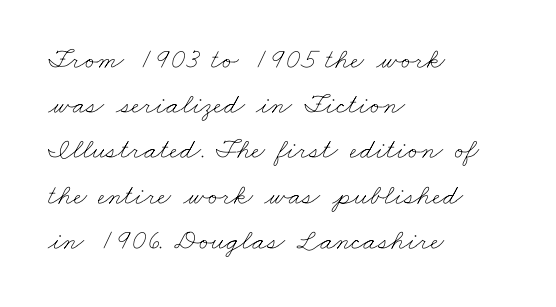
The image shows 29 px thin, wide type; set left-aligned, normal line spacing (1.56x), normal letter spacing, not underlined; low stroke contrast and a small x-height.
